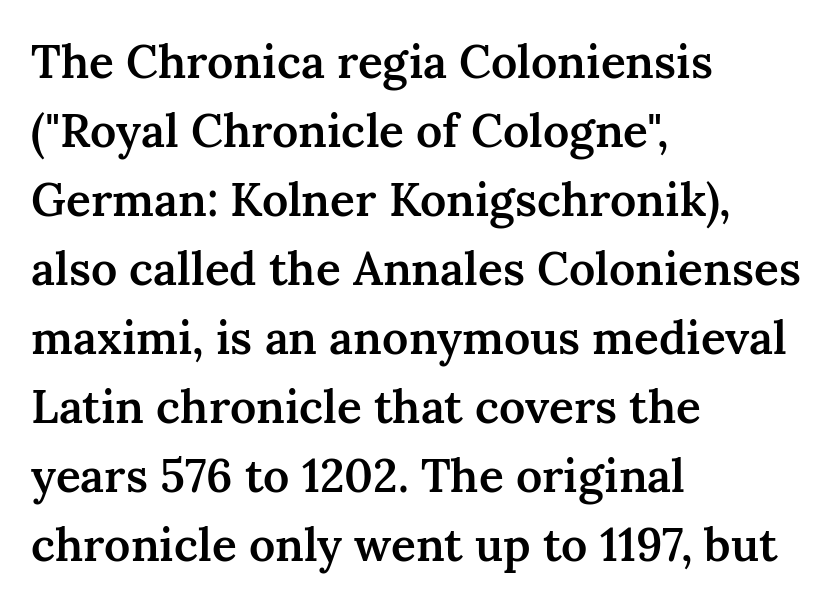
Quick note: underline off. A roman cut, with each character standing at attention. The rendering uses a semibold face; strokes are thickened but not to full bold. Spacing verdict: proportional, widths tailored to each character. What stands out about the letter spacing? Nothing — it is the standard amount. This sample uses a serif face.
